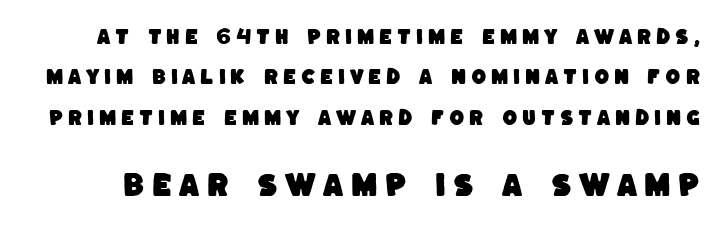
{"underline": "no", "line_spacing": "loose", "line_spacing_ratio": 2.38, "letter_spacing": "wide", "letter_spacing_em": 0.28, "larger_block": "second", "size_ratio": 1.53, "glyph_px": 26}
